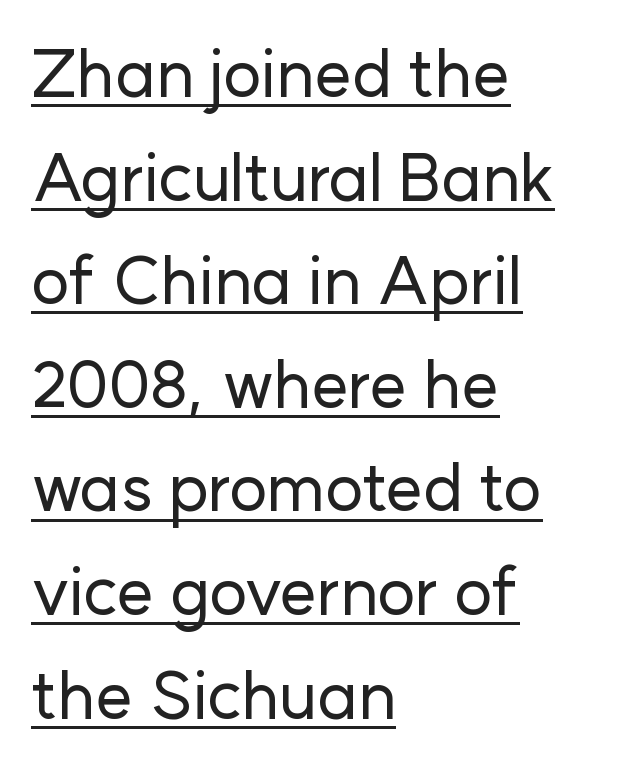
Q: Is the text italic (slanted)? A: No, it is upright.
Q: Is the typeface a serif or a sans-serif typeface? A: Sans-serif.
Q: Is the text underlined? A: Yes.
Q: How is the paragraph aligned? A: Left-aligned.
Q: Is the spacing between letters normal or unusually wide? A: Normal.
Q: Is the spacing between lines tight, normal or loose? A: Normal.
Q: Width (condensed, normal, or wide)? A: Normal.
Q: Stroke contrast? A: Low.
Q: x-height? A: Medium.
Q: Monospaced? A: No.
